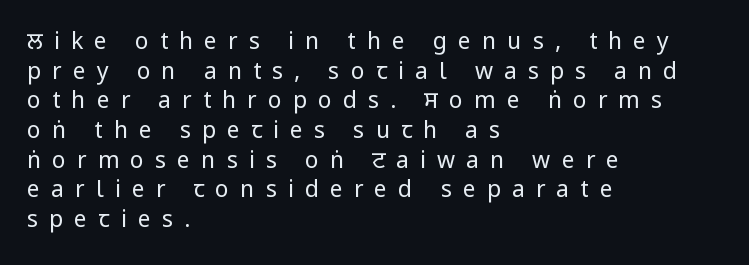
The letters look calm and open, with moderate or lighter stems. The passage shown stacks its lines at a standard gap. The axis of the letterforms is exactly vertical. The letterforms stand isolated, each surrounded by extra space.
